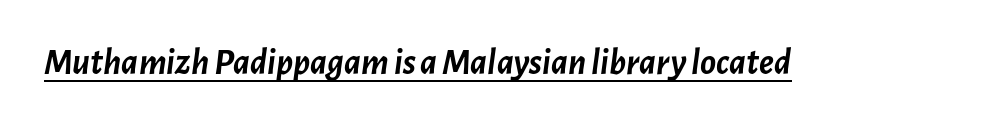
Is the type bold? Yes — the strokes are clearly thick and heavy. Underlining? Definitely there. Notice how the stems are inclined rather than vertical — that's the hallmark of italics. Observe the ordinary spacing: letters are neighbours, not strangers.
